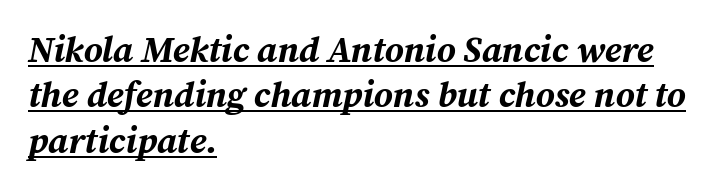
The image shows 36 px bold type, italic (leaning right); set left-aligned, normal line spacing (1.26x), normal letter spacing, underlined; medium stroke contrast and a medium x-height.
